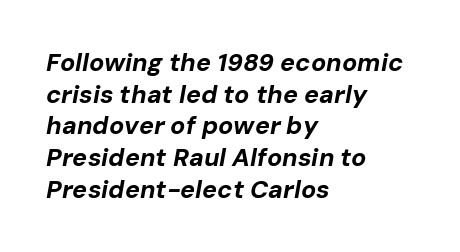
Q: Is the text bold? A: Yes.
Q: Is the text italic (slanted)? A: Yes, it leans right by about 10 degrees.
Q: Is the text underlined? A: No.
Q: How is the paragraph aligned? A: Left-aligned.
Q: Is the spacing between letters normal or unusually wide? A: Normal.
Q: Is the spacing between lines tight, normal or loose? A: Normal.
